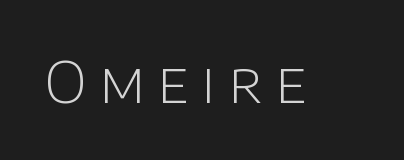
No feet cap the strokes, marking this as sans-serif type. This is the regular roman posture of the typeface. Summary of weight: not heavy and not bold. Tracking value appears strongly positive — letters spread wide. Words float on clear page, feet unadorned. The rendering uses natural spacing where letterforms have individual widths.
